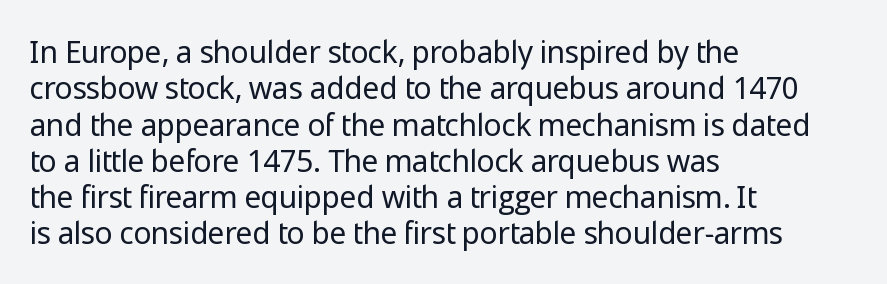
{"serif": "no", "italic": "no", "bold": "no", "weight": "regular", "width": "normal", "stroke_contrast": "low", "x_height": "medium", "monospaced": "no", "underline": "no", "align": "left", "line_spacing_ratio": 1.21, "letter_spacing": "normal", "letter_spacing_em": 0.0, "glyph_px": 30}
